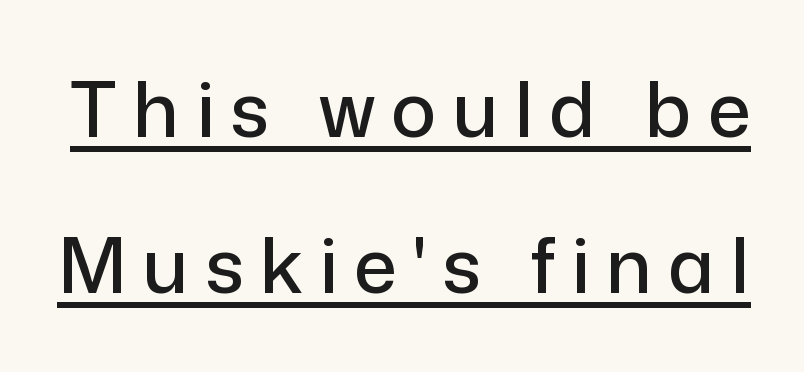
The image shows 76 px sans-serif type, upright; set loose line spacing (2.05x), unusually wide letter spacing (+0.21 em), underlined; low stroke contrast and a medium x-height.
